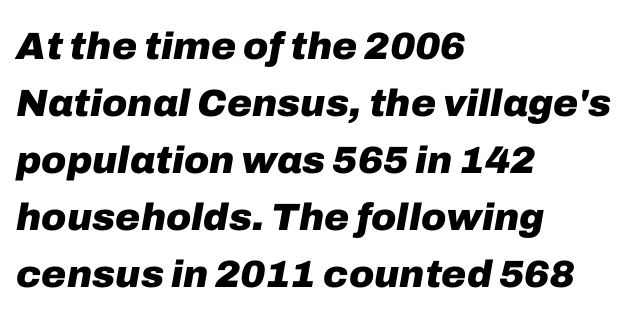
Q: Is the text bold? A: Yes.
Q: Is the text italic (slanted)? A: Yes, it leans right by about 10 degrees.
Q: Is the text underlined? A: No.
Q: How is the paragraph aligned? A: Left-aligned.
Q: Is the spacing between letters normal or unusually wide? A: Normal.
Q: Is the spacing between lines tight, normal or loose? A: Normal.
Q: Width (condensed, normal, or wide)? A: Normal.
Q: Stroke contrast? A: Low.
Q: x-height? A: Medium.
Q: Monospaced? A: No.
